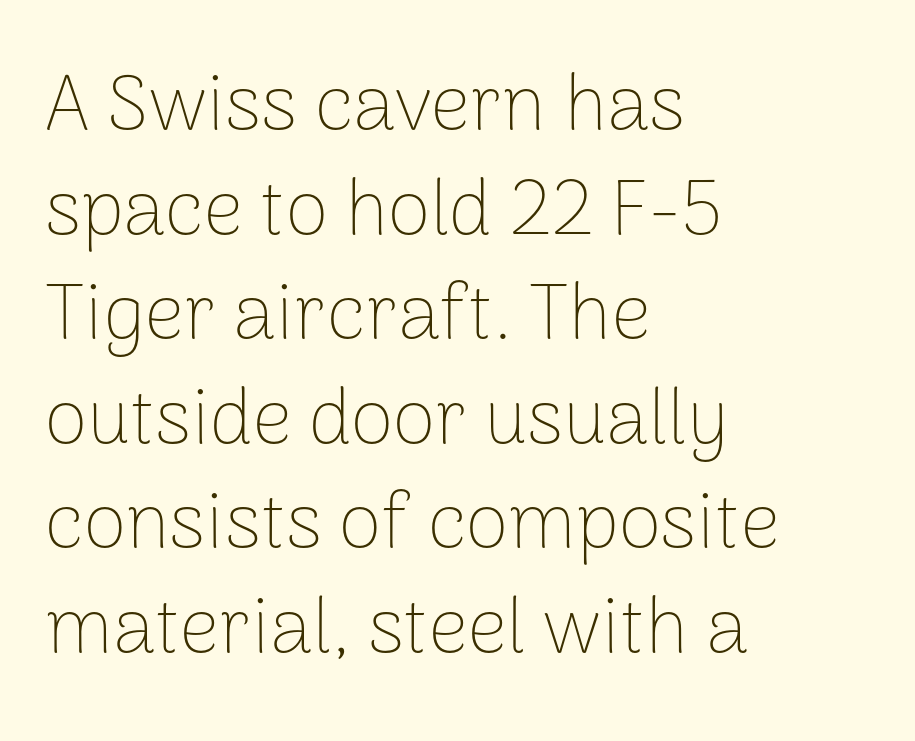
The letters carry no serifs — their stems end cleanly without finishing strokes. This rendering leaves character spacing at its baseline value. The passage shown is typed in a proportional face where columns would drift. This is roman type, the default non-slanted kind. Typeset ragged right — the left edge is the straight one. Leading: standard.
